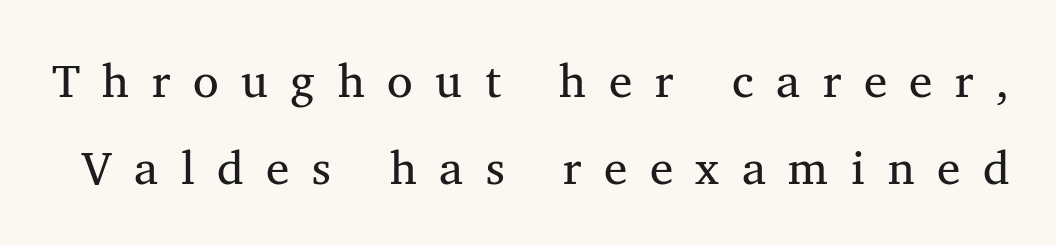
Heaviness? Minimal to ordinary, like unemphasized prose. Descenders hang freely into open space. Is the letter spacing exaggerated? Yes — the characters are pushed far apart. Think of a printed novel: that variable character pitch is what you see here. In terms of letterform style, serifs are clearly present.
